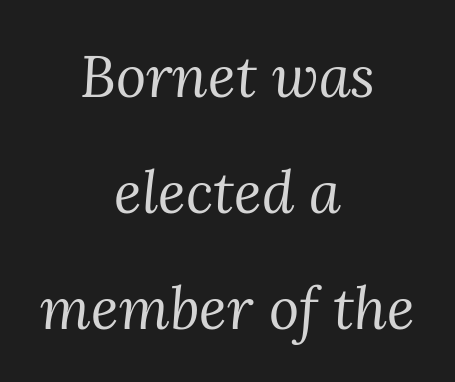
{"serif": "yes", "italic": "yes", "lean": "right", "slant_degrees": 3, "bold": "no", "weight": "regular", "width": "normal", "stroke_contrast": "medium", "x_height": "medium", "monospaced": "no", "underline": "no", "align": "center", "line_spacing": "loose", "line_spacing_ratio": 2.0, "letter_spacing": "normal", "letter_spacing_em": 0.0, "glyph_px": 58}
